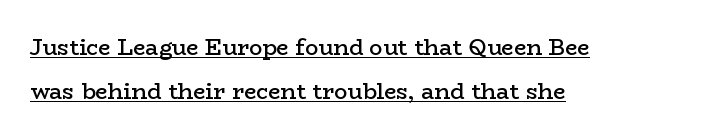
{"italic": "no", "bold": "semi", "underline": "yes", "align": "left", "line_spacing": "loose", "line_spacing_ratio": 2.0, "letter_spacing": "normal", "letter_spacing_em": 0.0, "glyph_px": 22}
